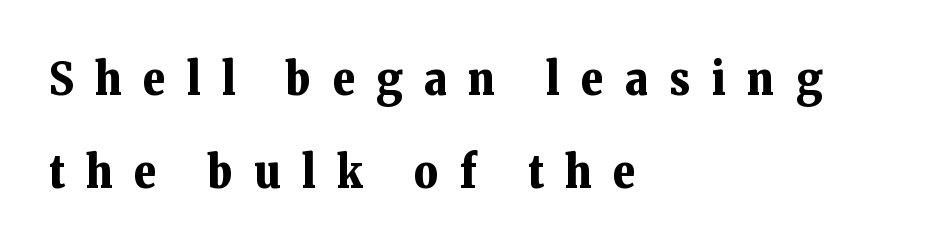
Q: Is the text bold? A: Yes.
Q: Is the text italic (slanted)? A: No, it is upright.
Q: Is the typeface a serif or a sans-serif typeface? A: Serif.
Q: Is the text underlined? A: No.
Q: How is the paragraph aligned? A: Left-aligned.
Q: Is the spacing between letters normal or unusually wide? A: Unusually wide.
Q: Is the spacing between lines tight, normal or loose? A: Loose.
Q: Width (condensed, normal, or wide)? A: Normal.
Q: Stroke contrast? A: Low.
Q: x-height? A: Medium.
Q: Monospaced? A: No.
